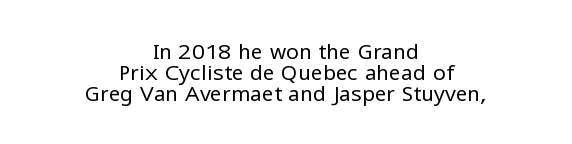
{"italic": "no", "bold": "no", "underline": "no", "align": "center", "line_spacing": "tight", "line_spacing_ratio": 1.0, "letter_spacing": "normal", "letter_spacing_em": 0.0, "glyph_px": 21}
